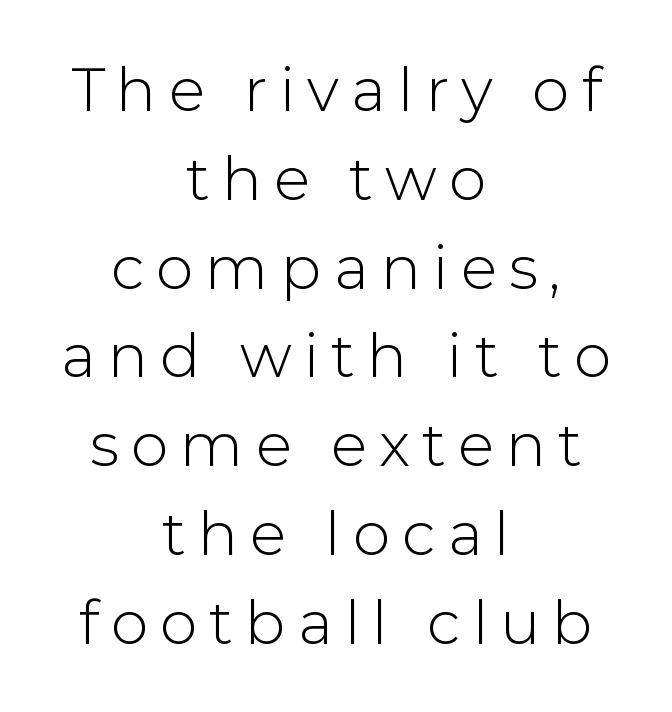
Q: Is the text italic (slanted)? A: No, it is upright.
Q: Is the typeface a serif or a sans-serif typeface? A: Sans-serif.
Q: Is the text underlined? A: No.
Q: How is the paragraph aligned? A: Centered.
Q: Is the spacing between letters normal or unusually wide? A: Unusually wide.
Q: Is the spacing between lines tight, normal or loose? A: Normal.
Q: Width (condensed, normal, or wide)? A: Normal.
Q: Stroke contrast? A: Low.
Q: x-height? A: Medium.
Q: Monospaced? A: No.
